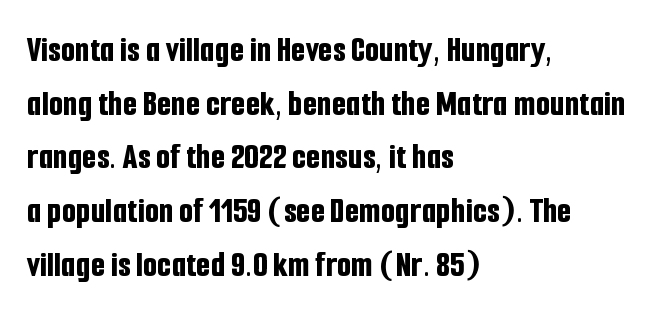
The image shows 37 px bold, condensed sans-serif type, upright; set left-aligned, normal line spacing (1.45x), normal letter spacing, not underlined; low stroke contrast and a medium x-height.
